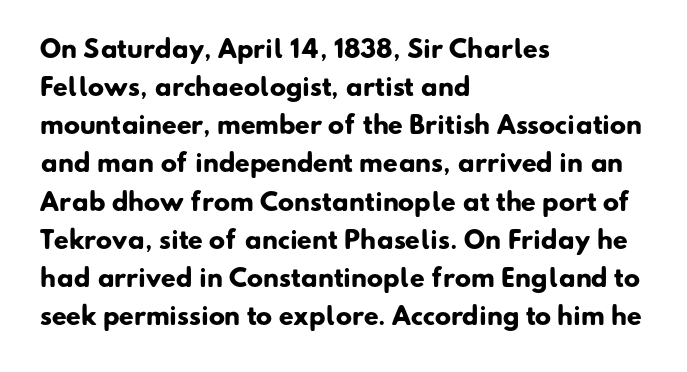
{"bold": "yes", "underline": "no", "align": "left", "line_spacing": "normal", "line_spacing_ratio": 1.59, "letter_spacing": "normal", "letter_spacing_em": 0.0, "glyph_px": 24}
